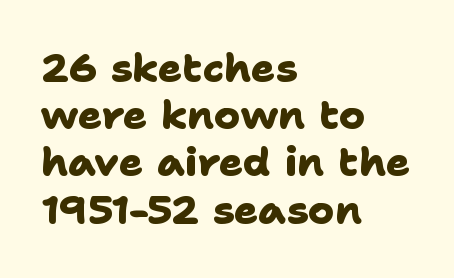
The image shows 40 px heavy sans-serif type; set left-aligned, line spacing 1.18x, normal letter spacing, not underlined; low stroke contrast and a medium x-height.
